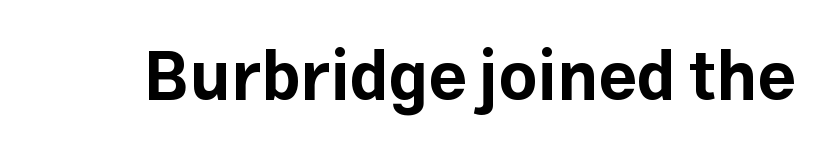
The letters advance in unequal steps, a hallmark of proportional type. Check under the words: just untouched page. Here the glyphs are tracked normally, forming tight word shapes. Pretty heavy lettering here — definitely bold. When letters stand straight like this, we call the style roman or upright. Font category for this specimen: sans-serif.
